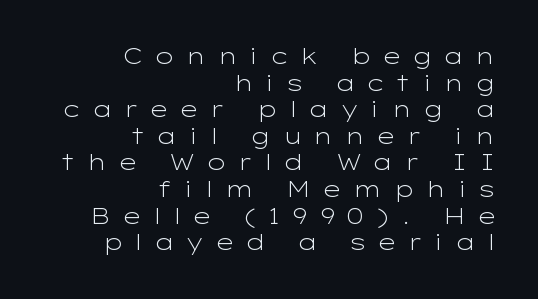
Q: Is the text bold? A: No.
Q: Is the text italic (slanted)? A: No, it is upright.
Q: Is the text underlined? A: No.
Q: How is the paragraph aligned? A: Right-aligned.
Q: Is the spacing between letters normal or unusually wide? A: Unusually wide.
